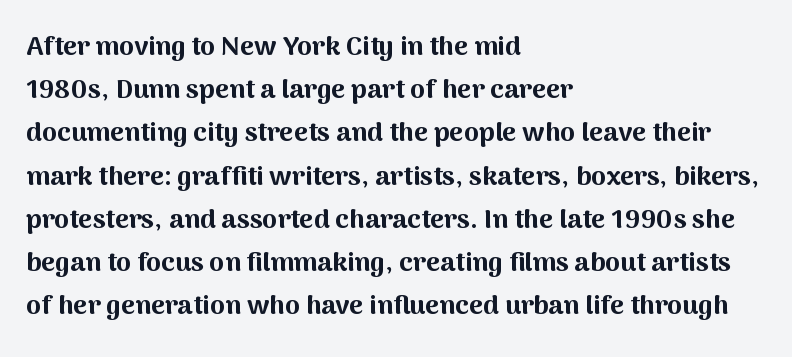
The image shows 27 px bold type, upright; set left-aligned, normal line spacing (1.6x), normal letter spacing, not underlined.
